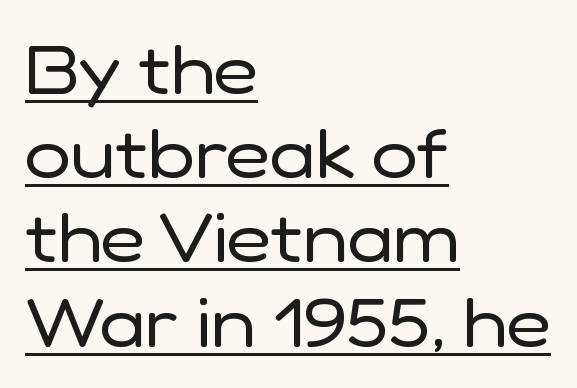
This is roman type, the default non-slanted kind. This sample uses plain, unmodified letter spacing. Character widths vary here, with narrow letters taking less room than wide ones. Somebody hit Ctrl+U on this one — the words are underlined. Typographically, this falls in the sans-serif category.
